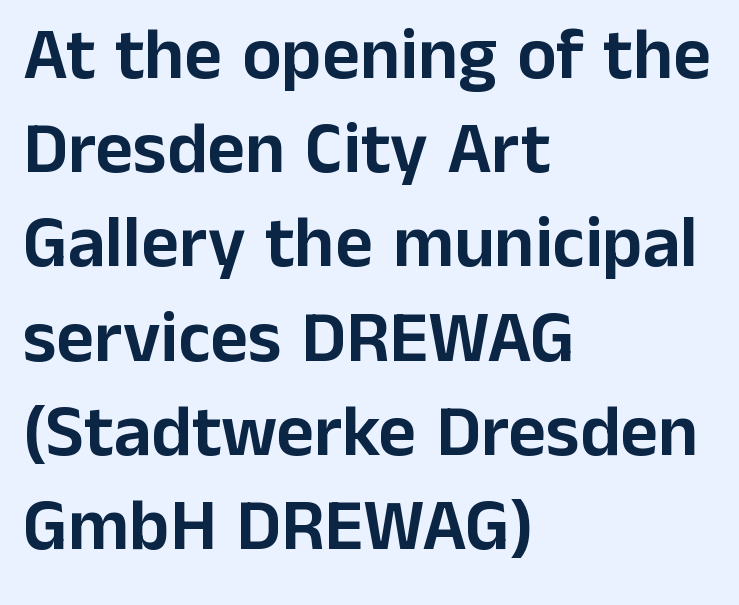
{"serif": "no", "italic": "no", "width": "normal", "stroke_contrast": "low", "x_height": "medium", "monospaced": "no", "underline": "no", "align": "left", "line_spacing": "normal", "line_spacing_ratio": 1.29, "letter_spacing": "normal", "letter_spacing_em": 0.0, "glyph_px": 73}
